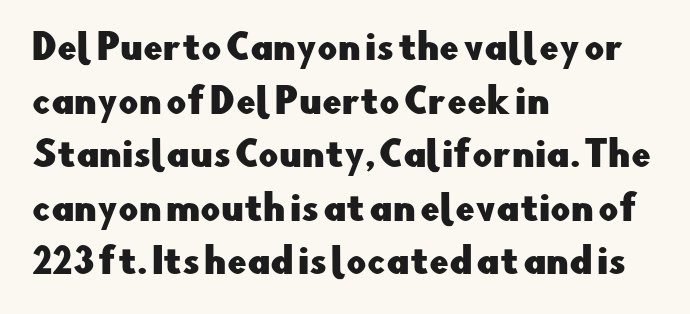
When letters stand straight like this, we call the style roman or upright. No feet cap the strokes, marking this as sans-serif type. Students, observe: this is what conventionally led text looks like. Clear beneath every line of the passage. You could call the tracking neutral — neither tight nor loose.
